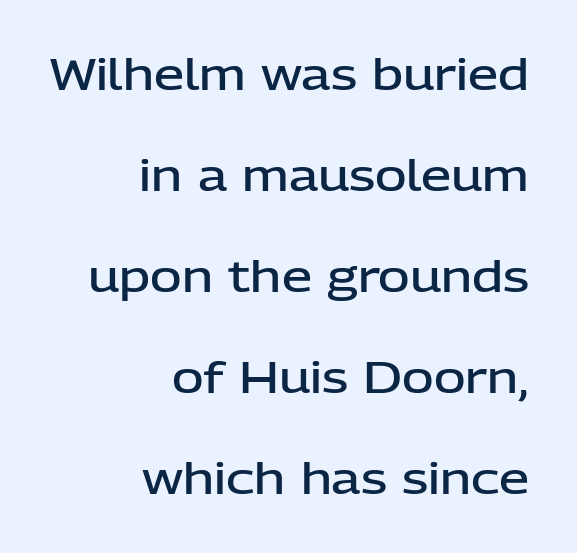
The passage shown is typeset with a sans-serif family. Underline: absent. Proportional: the letters do not fall into vertical columns. The characters look somewhat weighty, a semibold short of true bold.
